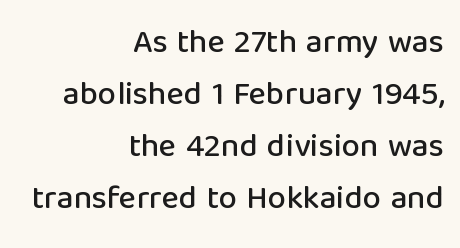
Q: Is the text italic (slanted)? A: No, it is upright.
Q: Is the typeface a serif or a sans-serif typeface? A: Sans-serif.
Q: Is the text underlined? A: No.
Q: How is the paragraph aligned? A: Right-aligned.
Q: Is the spacing between letters normal or unusually wide? A: Normal.
Q: Is the spacing between lines tight, normal or loose? A: Normal.
Q: Width (condensed, normal, or wide)? A: Normal.
Q: Stroke contrast? A: Low.
Q: x-height? A: Medium.
Q: Monospaced? A: No.
